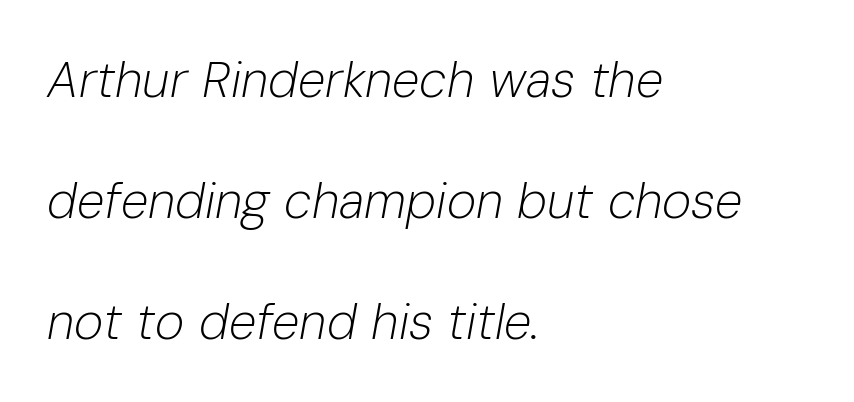
The image shows 50 px light type, italic (leaning right); set left-aligned, loose line spacing (2.42x), normal letter spacing, not underlined; low stroke contrast and a medium x-height.
